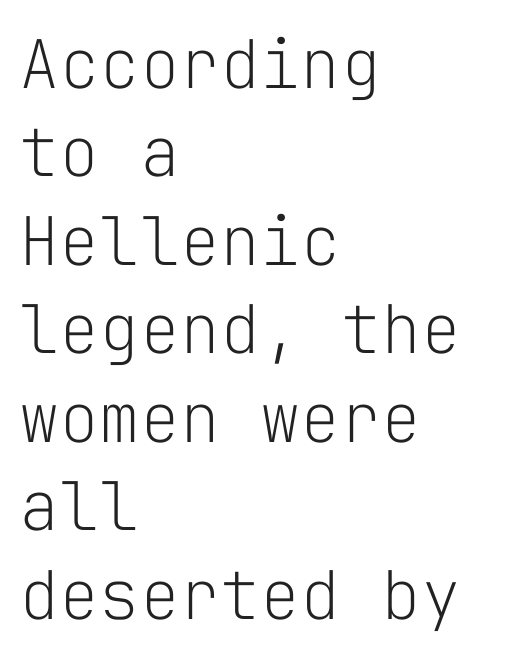
Q: Is the text bold? A: No.
Q: Is the text italic (slanted)? A: No, it is upright.
Q: Is the typeface a serif or a sans-serif typeface? A: Sans-serif.
Q: Is the text underlined? A: No.
Q: How is the paragraph aligned? A: Left-aligned.
Q: Is the spacing between letters normal or unusually wide? A: Normal.
Q: Is the spacing between lines tight, normal or loose? A: Normal.
Q: Width (condensed, normal, or wide)? A: Normal.
Q: Stroke contrast? A: Low.
Q: x-height? A: Medium.
Q: Monospaced? A: Yes.
